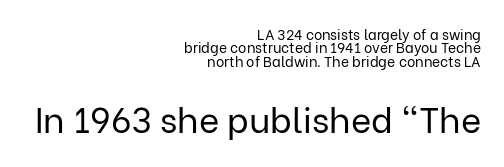
Regarding leading, the lines here are crowded together. Font category for this specimen: sans-serif. The lettering holds an erect, upright posture throughout. Visually the block forms a straight wall on the right and a jagged coastline on the left. Each letter keeps its own natural width here, so spacing adapts to shape.
